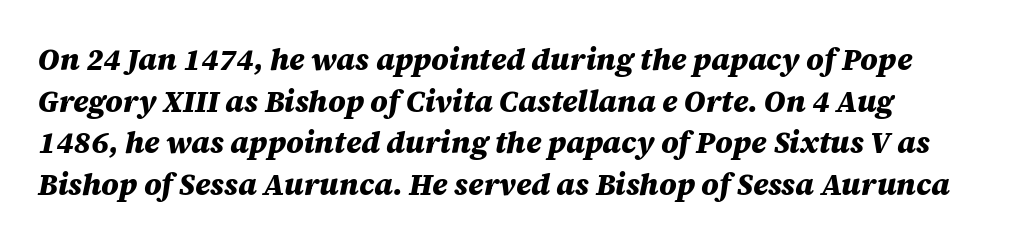
Q: Is the text bold? A: Yes.
Q: Is the text italic (slanted)? A: Yes, it leans right by about 12 degrees.
Q: Is the text underlined? A: No.
Q: Is the spacing between letters normal or unusually wide? A: Normal.
Q: Is the spacing between lines tight, normal or loose? A: Normal.
Q: Width (condensed, normal, or wide)? A: Normal.
Q: Stroke contrast? A: Medium.
Q: x-height? A: Large.
Q: Monospaced? A: No.
